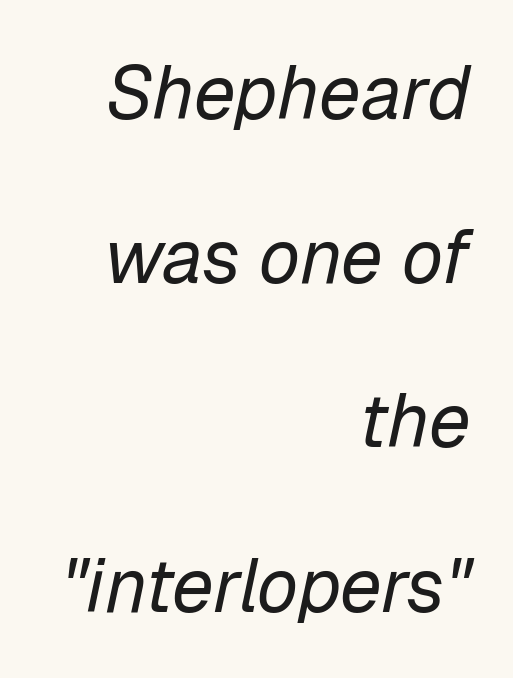
Do the characters align in a grid? No, the font is proportional. Yep, that's italic — everything's leaning. No chunkiness to these letters — they're not bold. Horizontal bands of white between lines are thick stripes. Right-aligned paragraph, ragged on the left. Tracking value appears to be zero — textbook default spacing.
